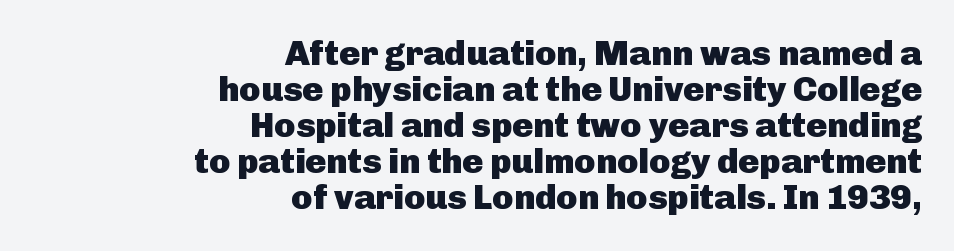
Caption: bold face, heavy strokes. The letters sit at their default tracking, neither squeezed nor spread. Letters rest on an invisible, unmarked baseline. When letters stand straight like this, we call the style roman or upright. The rendering uses natural spacing where letterforms have individual widths. Leading is clearly below the norm, producing a dense column.
